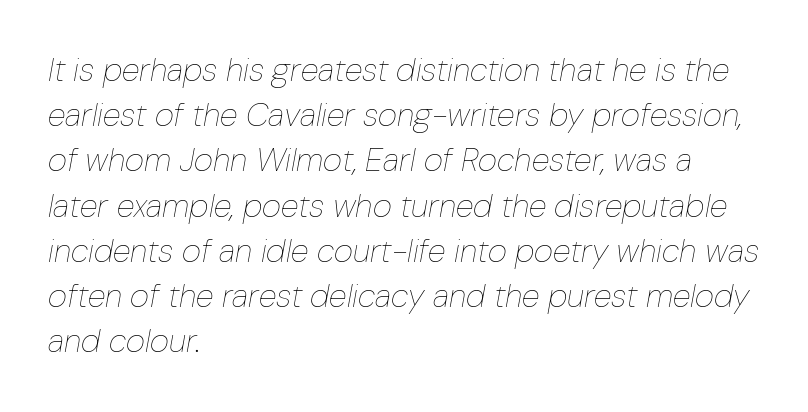
The designer left line spacing at the default. Italic? Definitely — the glyphs are oblique. Quick note: underline off. Caption: multi-line text, flush left, ragged right. Look at the tracking — it's just the regular setting, nothing added. Varying glyph widths throughout — classic text-font behaviour.
